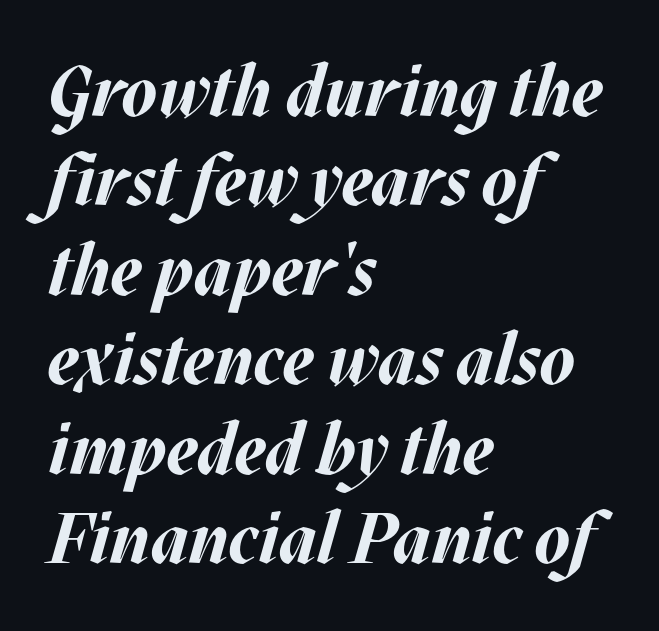
Q: Is the text bold? A: Yes.
Q: Is the text italic (slanted)? A: Yes, it leans right by about 17 degrees.
Q: Is the text underlined? A: No.
Q: How is the paragraph aligned? A: Left-aligned.
Q: Is the spacing between letters normal or unusually wide? A: Normal.
Q: Is the spacing between lines tight, normal or loose? A: Normal.
Q: Width (condensed, normal, or wide)? A: Normal.
Q: Stroke contrast? A: Medium.
Q: x-height? A: Large.
Q: Monospaced? A: No.
